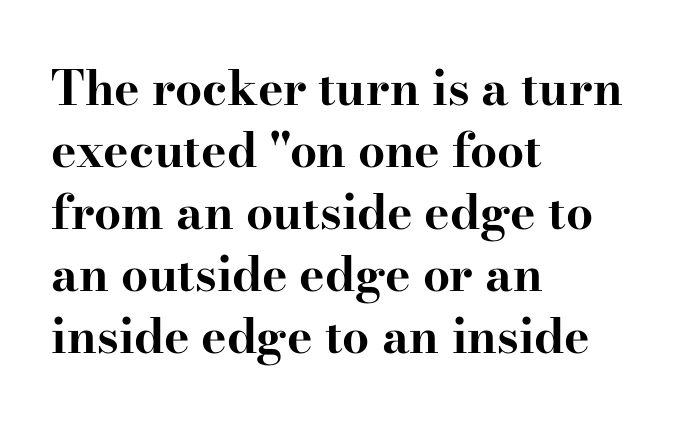
The image shows 48 px bold, wide serif type, upright; set left-aligned, normal line spacing (1.29x), normal letter spacing, not underlined; high stroke contrast and a small x-height.
